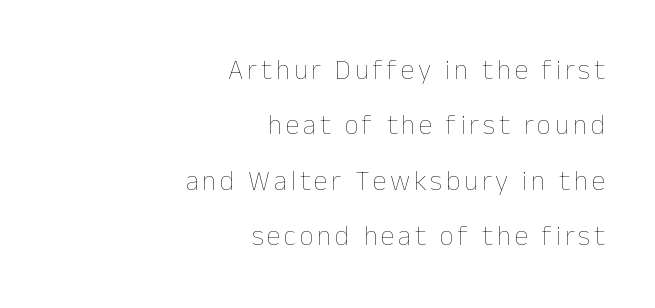
The image shows 28 px thin type, upright; set right-aligned, loose line spacing (1.98x), not underlined; low stroke contrast and a medium x-height.
